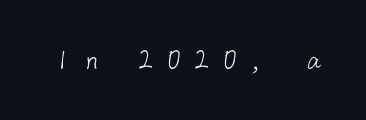
The image shows 29 px light sans-serif type; set unusually wide letter spacing (+0.46 em), not underlined; low stroke contrast and a medium x-height.
